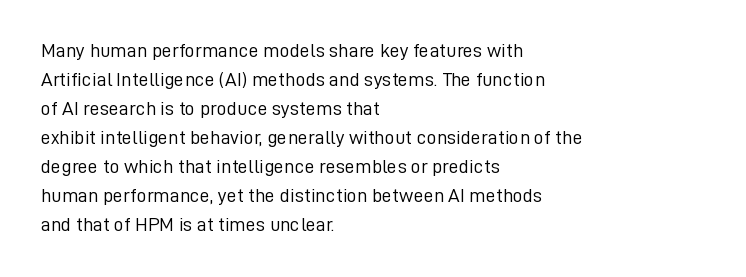
Beneath every word, the page is bare. Stems here are at most as thick as an everyday book face. When letters stand straight like this, we call the style roman or upright. This rendering leaves character spacing at its baseline value. The rendering uses a moderate line-height, typical for paragraphs.
